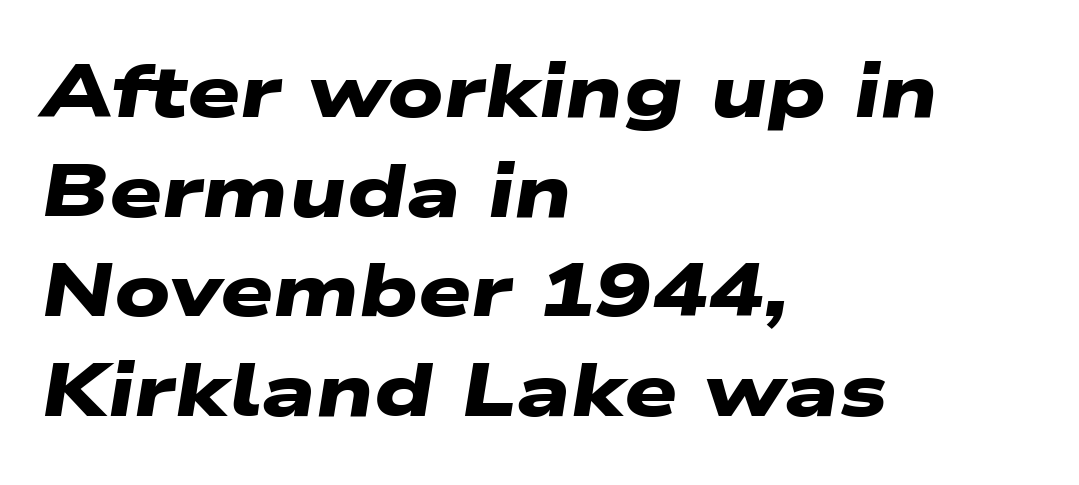
Q: Is the text bold? A: Yes.
Q: Is the typeface a serif or a sans-serif typeface? A: Sans-serif.
Q: Is the text underlined? A: No.
Q: How is the paragraph aligned? A: Left-aligned.
Q: Is the spacing between letters normal or unusually wide? A: Normal.
Q: Is the spacing between lines tight, normal or loose? A: Normal.
Q: Width (condensed, normal, or wide)? A: Wide.
Q: Stroke contrast? A: Low.
Q: x-height? A: Medium.
Q: Monospaced? A: No.
